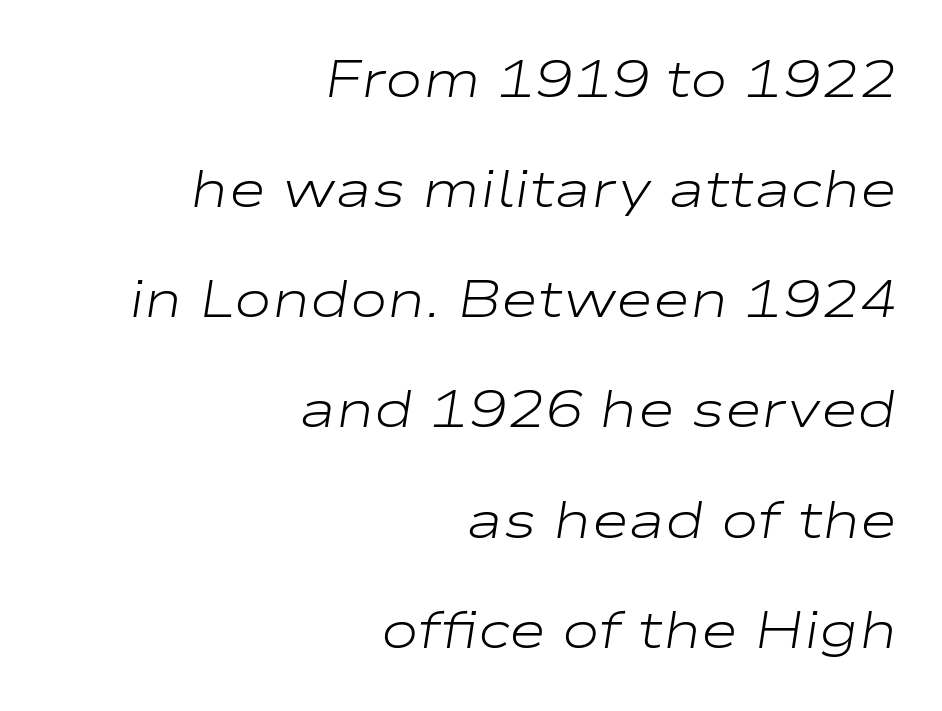
Q: Is the text bold? A: No.
Q: Is the text italic (slanted)? A: Yes, it leans right by about 9 degrees.
Q: Is the text underlined? A: No.
Q: How is the paragraph aligned? A: Right-aligned.
Q: Is the spacing between letters normal or unusually wide? A: Normal.
Q: Is the spacing between lines tight, normal or loose? A: Loose.
Q: Width (condensed, normal, or wide)? A: Wide.
Q: Stroke contrast? A: Low.
Q: x-height? A: Medium.
Q: Monospaced? A: No.
